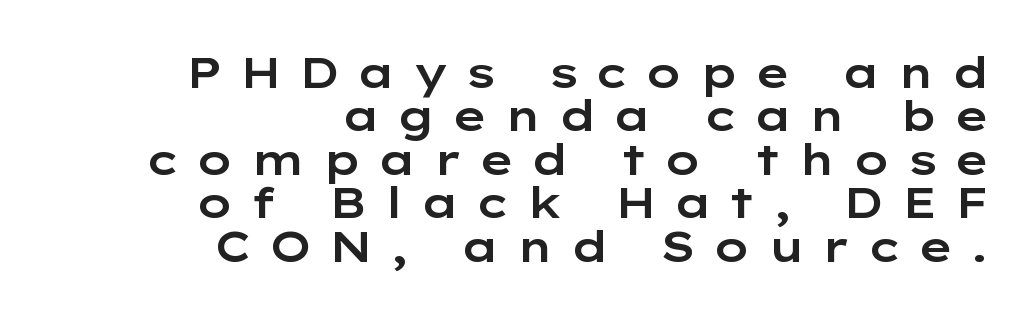
The image shows 43 px wide sans-serif type, upright; set right-aligned, tight line spacing (1.01x), unusually wide letter spacing (+0.37 em), not underlined; low stroke contrast and a medium x-height.
